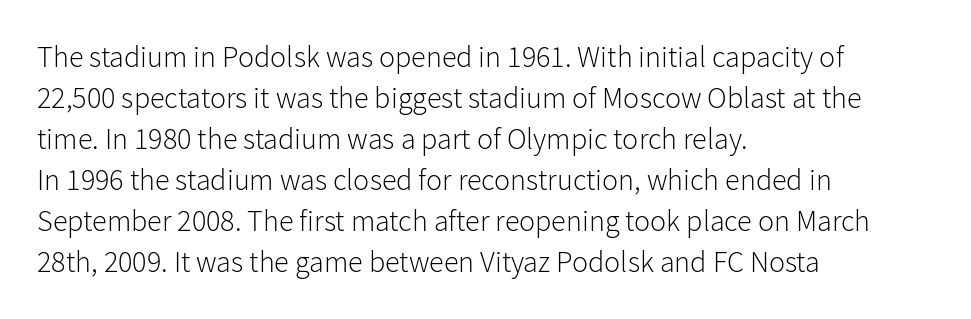
{"serif": "no", "italic": "no", "bold": "no", "weight": "light", "width": "normal", "stroke_contrast": "low", "x_height": "medium", "monospaced": "no", "underline": "no", "align": "left", "line_spacing": "normal", "line_spacing_ratio": 1.37, "letter_spacing": "normal", "letter_spacing_em": 0.0, "glyph_px": 30}
